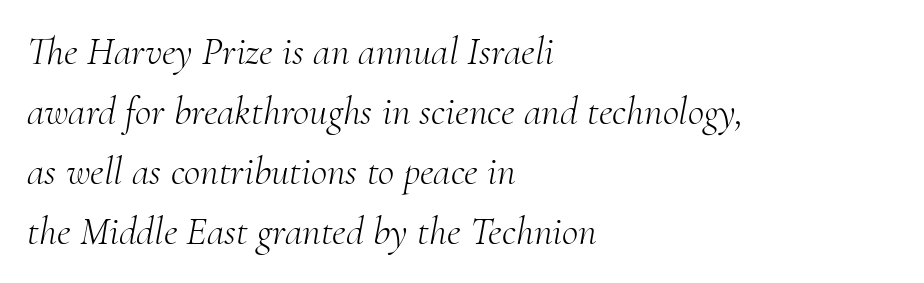
Q: Is the text bold? A: No.
Q: Is the text italic (slanted)? A: Yes, it leans right by about 10 degrees.
Q: Is the typeface a serif or a sans-serif typeface? A: Serif.
Q: Is the text underlined? A: No.
Q: How is the paragraph aligned? A: Left-aligned.
Q: Is the spacing between letters normal or unusually wide? A: Normal.
Q: Is the spacing between lines tight, normal or loose? A: Normal.
Q: Width (condensed, normal, or wide)? A: Normal.
Q: Stroke contrast? A: Medium.
Q: x-height? A: Small.
Q: Monospaced? A: No.
